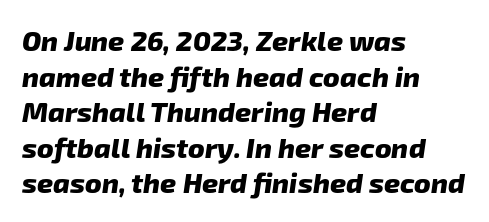
Q: Is the text bold? A: Yes.
Q: Is the typeface a serif or a sans-serif typeface? A: Sans-serif.
Q: Is the text underlined? A: No.
Q: How is the paragraph aligned? A: Left-aligned.
Q: Is the spacing between letters normal or unusually wide? A: Normal.
Q: Is the spacing between lines tight, normal or loose? A: Normal.
Q: Width (condensed, normal, or wide)? A: Normal.
Q: Stroke contrast? A: Low.
Q: x-height? A: Medium.
Q: Monospaced? A: No.
